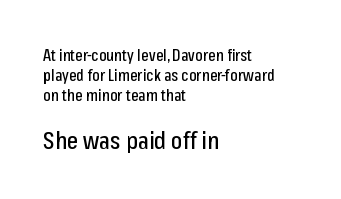
Has an underline been added? It has not. Do the letters lean? They stand straight. The passage shown has conventional tracking throughout. Casual observation: everything's shoved over to the left. The later block is typeset at a bigger size than the earlier block.
